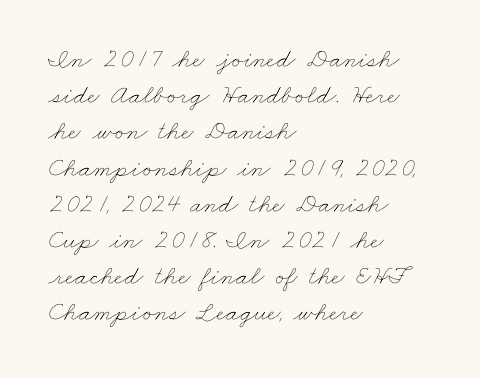
Q: Is the text bold? A: No.
Q: Is the text underlined? A: No.
Q: How is the paragraph aligned? A: Left-aligned.
Q: Is the spacing between letters normal or unusually wide? A: Normal.
Q: Is the spacing between lines tight, normal or loose? A: Normal.
